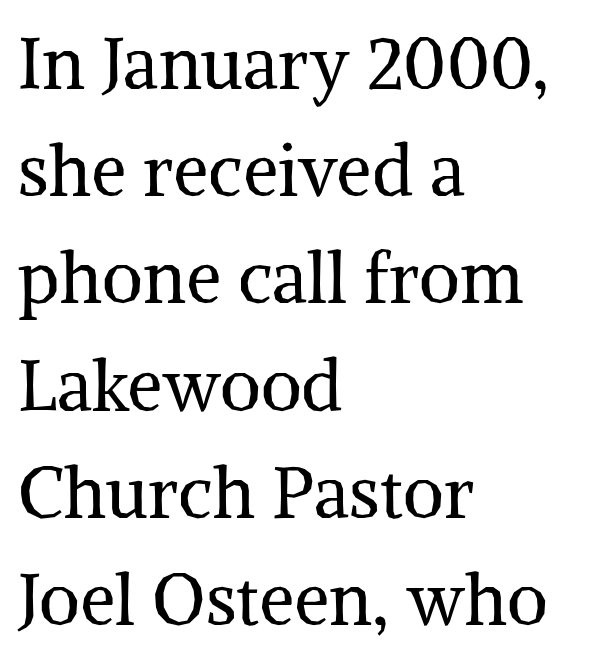
Q: Is the text bold? A: No.
Q: Is the text italic (slanted)? A: No, it is upright.
Q: Is the typeface a serif or a sans-serif typeface? A: Serif.
Q: Is the text underlined? A: No.
Q: How is the paragraph aligned? A: Left-aligned.
Q: Is the spacing between letters normal or unusually wide? A: Normal.
Q: Is the spacing between lines tight, normal or loose? A: Normal.
Q: Width (condensed, normal, or wide)? A: Normal.
Q: Stroke contrast? A: Medium.
Q: x-height? A: Medium.
Q: Monospaced? A: No.
